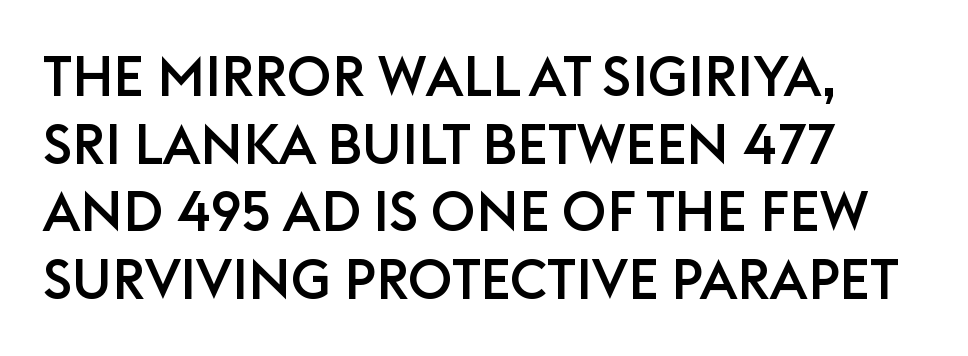
One-word summary of the alignment: left. Nope, not italic — everything's standing straight. The rendering keeps characters at their native spacing. Spacing verdict: proportional, widths tailored to each character. Honestly, there is no underline to notice here at all.
